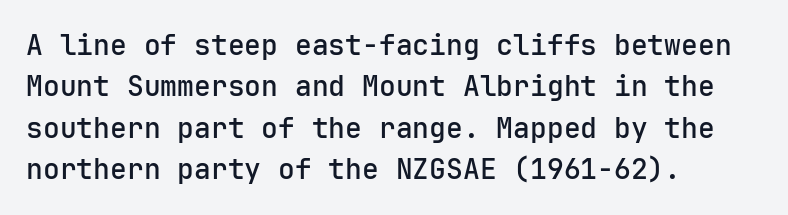
Teacher's note: observe the even left margin — that is flush-left alignment. Baseline-to-baseline distance is the conventional proportion of letter height. A sans-serif font was chosen for this passage. This rendering leaves character spacing at its baseline value. The letters stand upright; this is a roman face. The zone under the glyphs is completely vacant.
